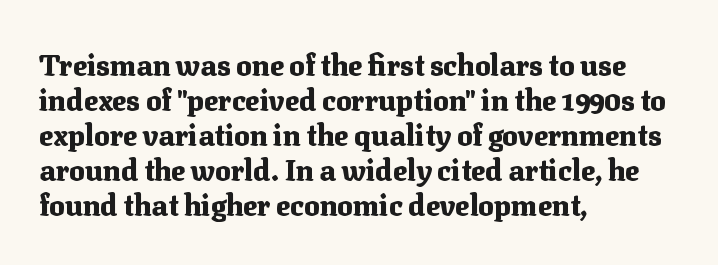
Q: Is the text bold? A: Yes.
Q: Is the text italic (slanted)? A: No, it is upright.
Q: Is the typeface a serif or a sans-serif typeface? A: Serif.
Q: Is the text underlined? A: No.
Q: How is the paragraph aligned? A: Left-aligned.
Q: Is the spacing between letters normal or unusually wide? A: Normal.
Q: Width (condensed, normal, or wide)? A: Normal.
Q: Stroke contrast? A: Medium.
Q: x-height? A: Medium.
Q: Monospaced? A: No.
